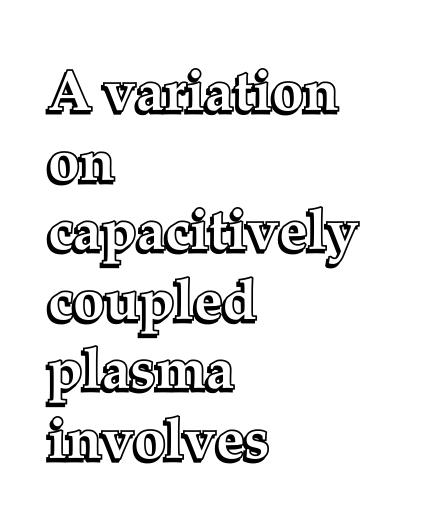
Descenders hang freely into open space. These lines are rendered in a variable-pitch font. In CSS terms this would be text-align: left. Short note: letters normally spaced. Italic? Not at all — the glyphs are vertical.
